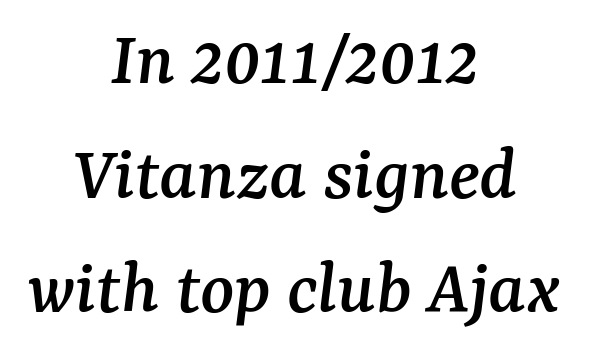
The image shows 79 px serif type, italic (leaning right); set centered, normal line spacing (1.45x), normal letter spacing, not underlined; medium stroke contrast and a medium x-height.
